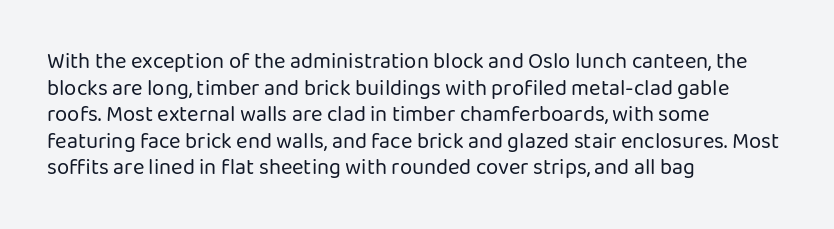
Q: Is the text bold? A: No.
Q: Is the text italic (slanted)? A: No, it is upright.
Q: Is the text underlined? A: No.
Q: How is the paragraph aligned? A: Left-aligned.
Q: Is the spacing between letters normal or unusually wide? A: Normal.
